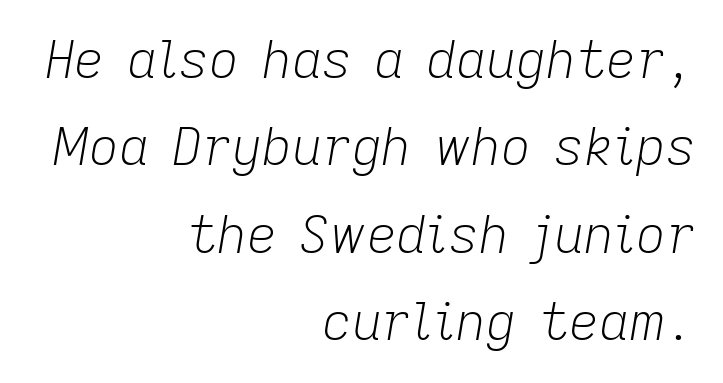
The image shows 52 px light type, italic (leaning right); set right-aligned, normal line spacing (1.68x), normal letter spacing, not underlined; low stroke contrast and a medium x-height.
